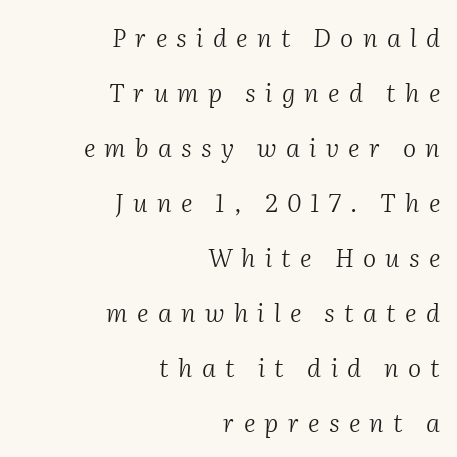
{"italic": "yes", "lean": "right", "slant_degrees": 2, "bold": "no", "underline": "no", "align": "right", "line_spacing": "loose", "line_spacing_ratio": 2.2, "letter_spacing": "wide", "letter_spacing_em": 0.37, "glyph_px": 25}
